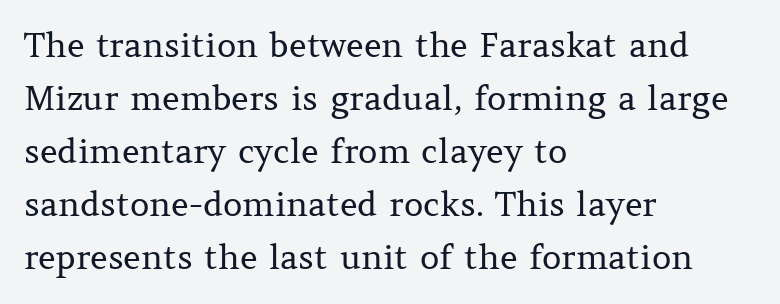
The leading is moderate, giving the passage an even texture. Compared with a centered layout, this one pins lines to the left instead. This rendering leaves character spacing at its baseline value. Notice how the stems are strictly vertical — no italics here.
